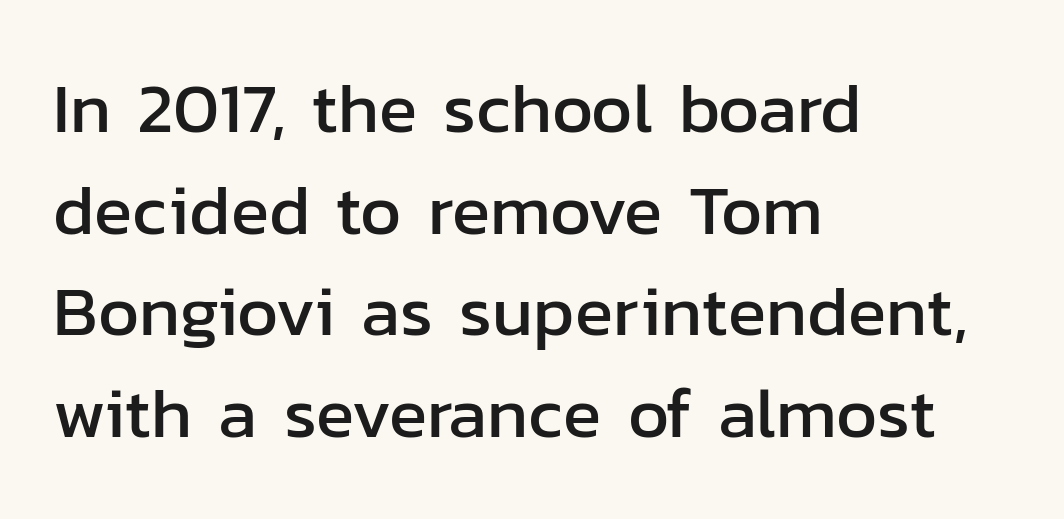
Q: Is the text italic (slanted)? A: No, it is upright.
Q: Is the typeface a serif or a sans-serif typeface? A: Sans-serif.
Q: Is the text underlined? A: No.
Q: How is the paragraph aligned? A: Left-aligned.
Q: Is the spacing between letters normal or unusually wide? A: Normal.
Q: Is the spacing between lines tight, normal or loose? A: Normal.
Q: Width (condensed, normal, or wide)? A: Normal.
Q: Stroke contrast? A: Low.
Q: x-height? A: Medium.
Q: Monospaced? A: No.
